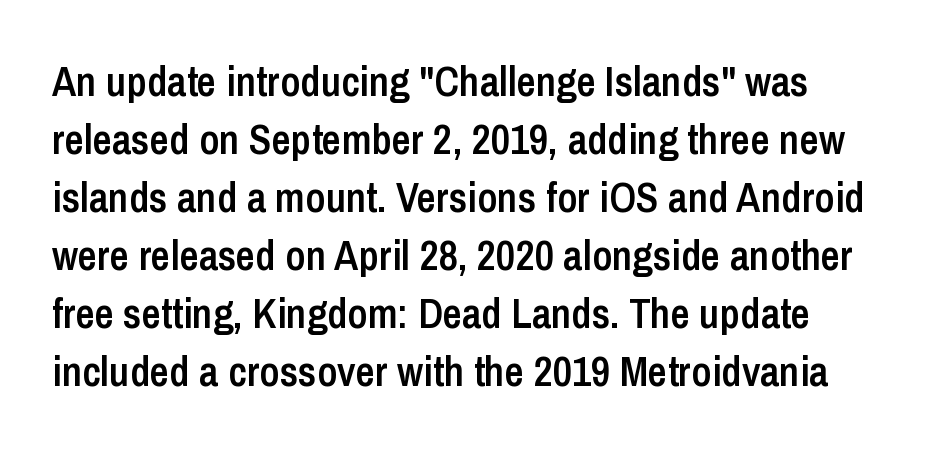
{"serif": "no", "italic": "no", "bold": "semi", "weight": "semibold", "width": "condensed", "stroke_contrast": "low", "x_height": "medium", "monospaced": "no", "underline": "no", "line_spacing": "normal", "line_spacing_ratio": 1.38, "letter_spacing": "normal", "letter_spacing_em": 0.0, "glyph_px": 42}
